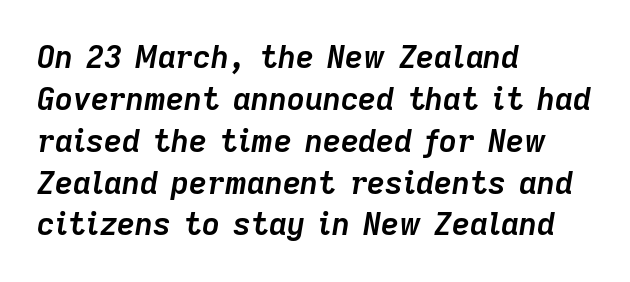
{"italic": "yes", "lean": "right", "slant_degrees": 9, "bold": "yes", "weight": "semibold", "width": "normal", "stroke_contrast": "low", "x_height": "medium", "monospaced": "no", "underline": "no", "align": "left", "line_spacing": "normal", "line_spacing_ratio": 1.35, "letter_spacing": "normal", "letter_spacing_em": 0.0, "glyph_px": 31}
